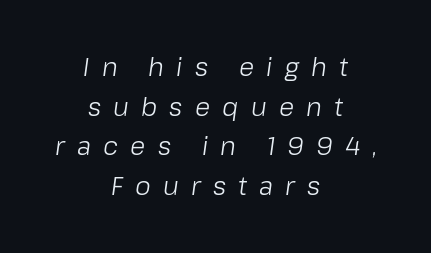
How are the letters spaced? Widely, with obvious added tracking. Interline gaps are of average width in this sample. The gap between lines stays unmarked. These glyphs show unthickened strokes, regular width or finer. It's the slanting kind of type. Casual observation: everything's sitting right in the middle.
